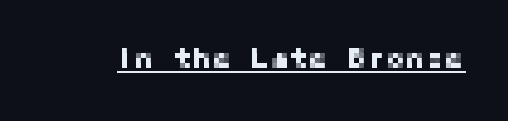
Characters follow at the spacing the type designer built in. If you drew a line through each stem, it would be perfectly vertical. The glyphs are accompanied by a horizontal stroke just below them. Is this a sans? Yes — the strokes have no serifs.
